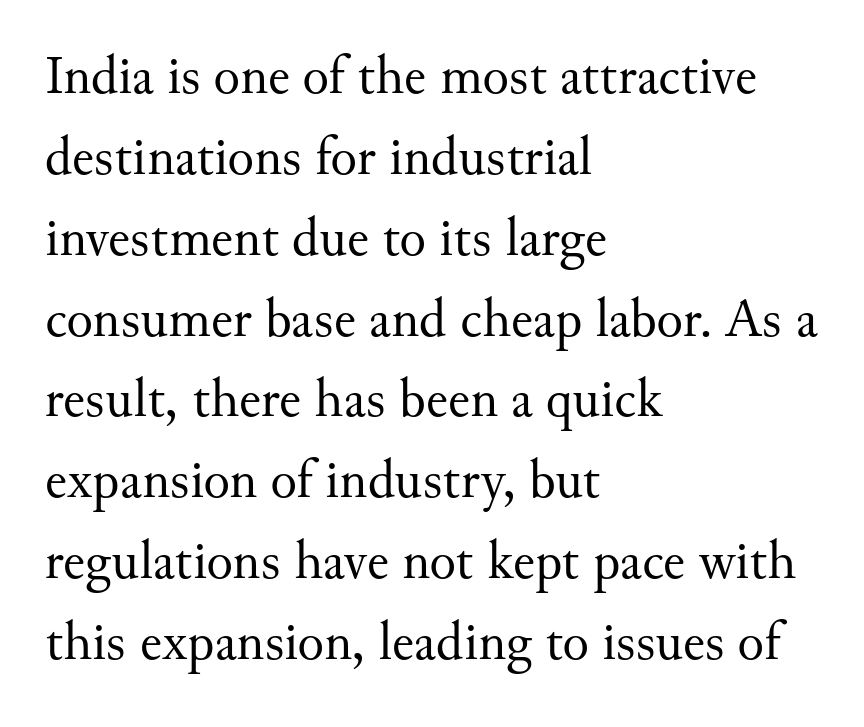
Q: Is the text bold? A: No.
Q: Is the text italic (slanted)? A: No, it is upright.
Q: Is the typeface a serif or a sans-serif typeface? A: Serif.
Q: Is the text underlined? A: No.
Q: How is the paragraph aligned? A: Left-aligned.
Q: Is the spacing between letters normal or unusually wide? A: Normal.
Q: Is the spacing between lines tight, normal or loose? A: Normal.
Q: Width (condensed, normal, or wide)? A: Normal.
Q: Stroke contrast? A: Medium.
Q: x-height? A: Small.
Q: Monospaced? A: No.
